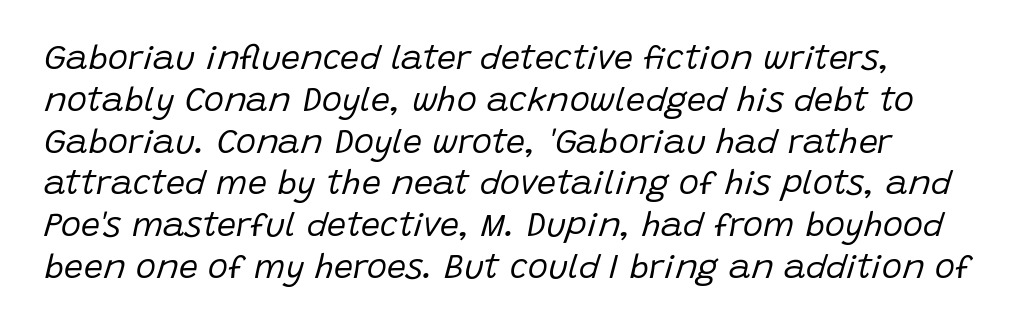
The image shows 34 px regular-weight type, italic (leaning right); set line spacing 1.23x, normal letter spacing, not underlined; low stroke contrast and a large x-height.
